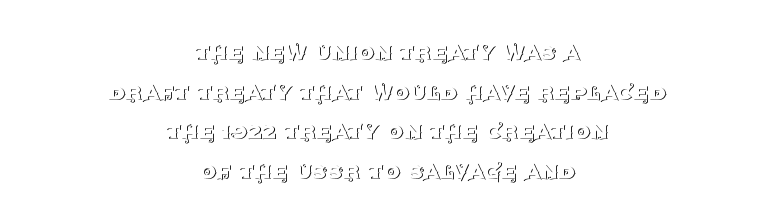
Rendered with straight, roman letterforms. The gaps between neighbouring characters are ordinary and unremarkable. Words float on clear page, feet unadorned. The line-height multiplier appears to be the usual default. The lines are quadded center. The strokes are not fattened; the text isn't bold.
